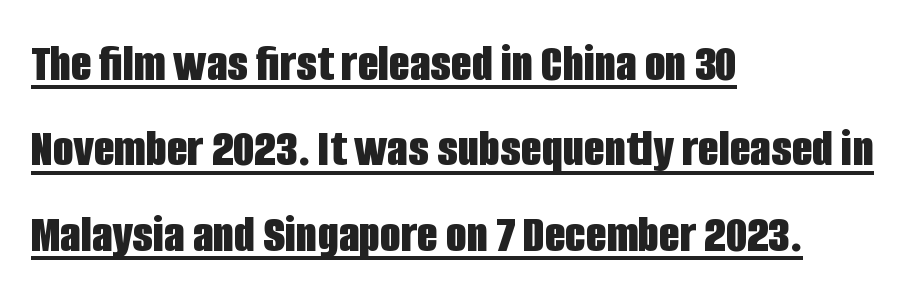
Q: Is the text bold? A: Yes.
Q: Is the text italic (slanted)? A: No, it is upright.
Q: Is the typeface a serif or a sans-serif typeface? A: Sans-serif.
Q: Is the text underlined? A: Yes.
Q: How is the paragraph aligned? A: Left-aligned.
Q: Is the spacing between letters normal or unusually wide? A: Normal.
Q: Is the spacing between lines tight, normal or loose? A: Normal.
Q: Width (condensed, normal, or wide)? A: Condensed.
Q: Stroke contrast? A: Low.
Q: x-height? A: Large.
Q: Monospaced? A: No.
